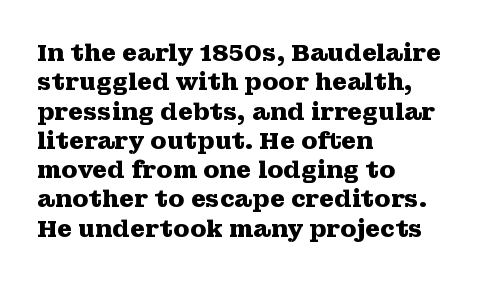
Q: Is the text bold? A: Yes.
Q: Is the text italic (slanted)? A: No, it is upright.
Q: Is the text underlined? A: No.
Q: How is the paragraph aligned? A: Left-aligned.
Q: Is the spacing between letters normal or unusually wide? A: Normal.
